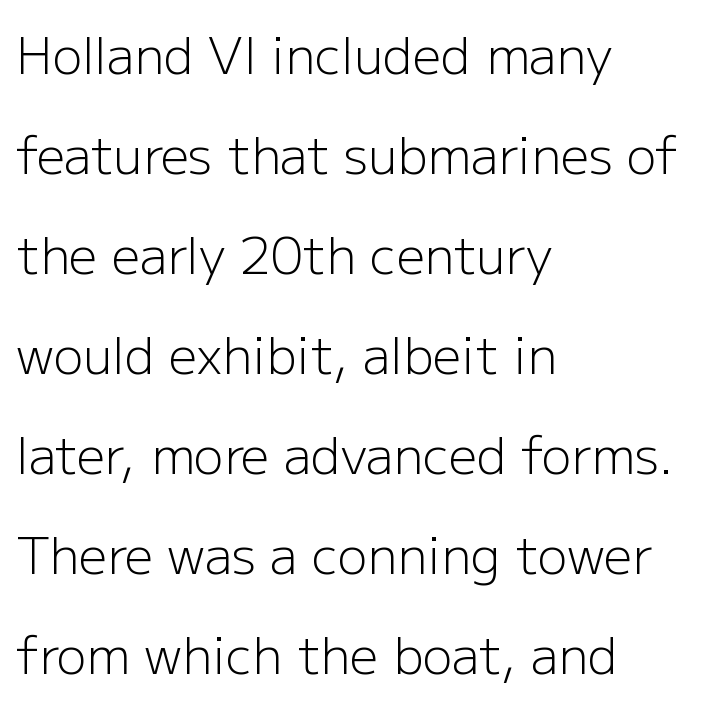
{"serif": "no", "italic": "no", "bold": "no", "weight": "light", "width": "normal", "stroke_contrast": "low", "x_height": "medium", "monospaced": "no", "underline": "no", "align": "left", "line_spacing": "loose", "line_spacing_ratio": 2.0, "letter_spacing": "normal", "letter_spacing_em": 0.0, "glyph_px": 50}
